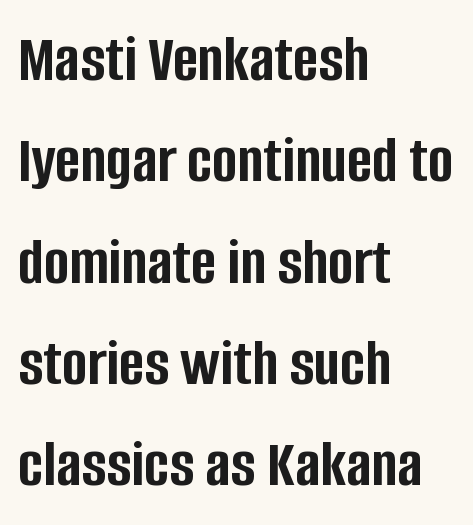
The image shows 68 px semibold, condensed sans-serif type, upright; set left-aligned, normal line spacing (1.49x), normal letter spacing, not underlined; low stroke contrast and a large x-height.
